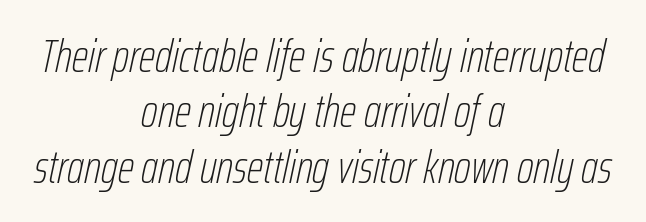
The image shows 47 px thin, condensed type, italic (leaning right); set centered, line spacing 1.18x, normal letter spacing, not underlined; low stroke contrast and a medium x-height.
